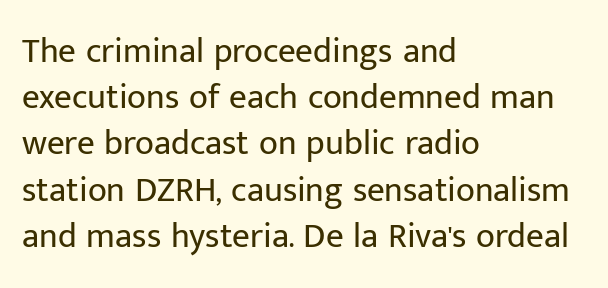
Proportional: the letters do not fall into vertical columns. The lines sit at an ordinary, default distance from one another. The paragraph has a hard left edge and a soft right edge. Letters rest on an invisible, unmarked baseline. The horizontal fit of the characters is conventional and even.
